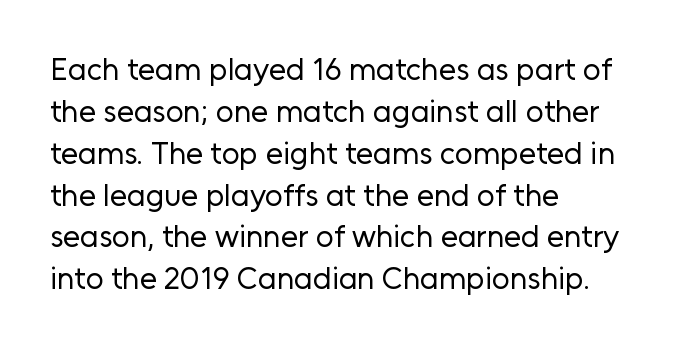
The image shows 31 px regular-weight sans-serif type, upright; set left-aligned, normal line spacing (1.35x), normal letter spacing, not underlined; low stroke contrast and a medium x-height.
